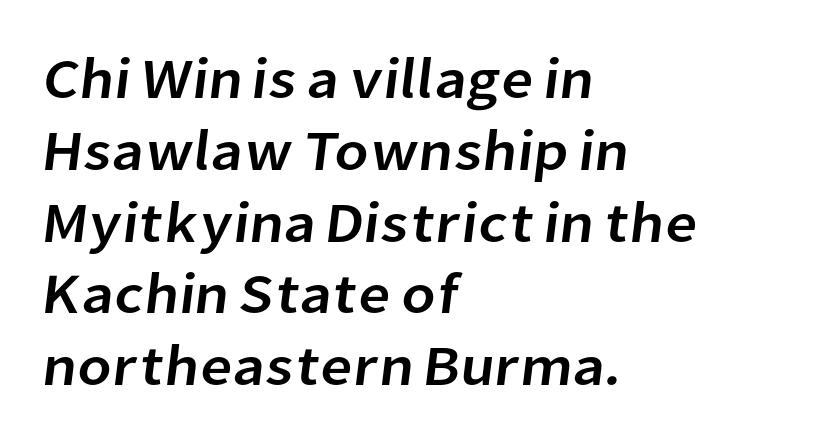
{"serif": "no", "width": "normal", "stroke_contrast": "low", "x_height": "medium", "monospaced": "no", "underline": "no", "align": "left", "line_spacing": "normal", "line_spacing_ratio": 1.26, "letter_spacing": "normal", "letter_spacing_em": 0.0, "glyph_px": 57}
